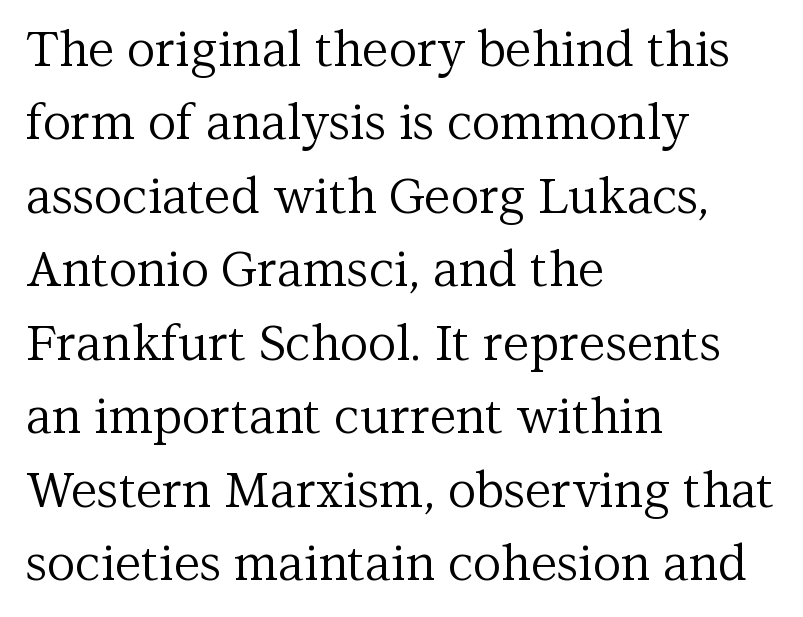
Q: Is the text bold? A: No.
Q: Is the text italic (slanted)? A: No, it is upright.
Q: Is the typeface a serif or a sans-serif typeface? A: Serif.
Q: Is the text underlined? A: No.
Q: How is the paragraph aligned? A: Left-aligned.
Q: Is the spacing between letters normal or unusually wide? A: Normal.
Q: Is the spacing between lines tight, normal or loose? A: Normal.
Q: Width (condensed, normal, or wide)? A: Normal.
Q: Stroke contrast? A: Medium.
Q: x-height? A: Medium.
Q: Monospaced? A: No.
